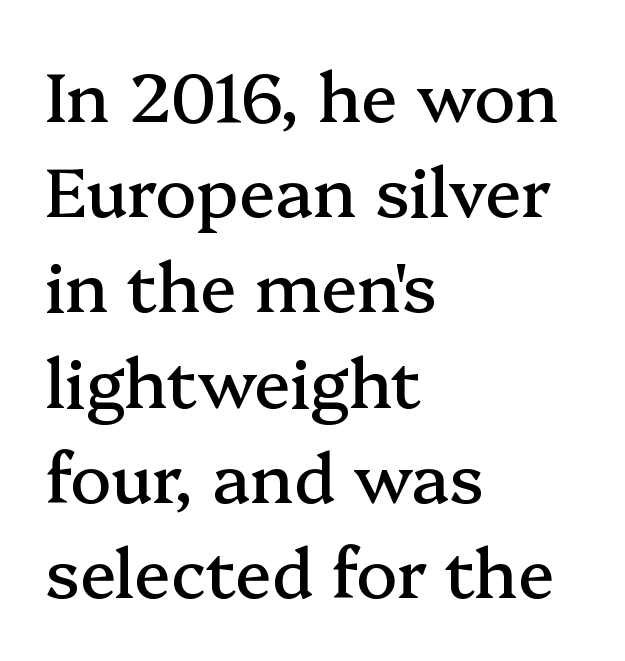
{"serif": "yes", "italic": "no", "width": "normal", "stroke_contrast": "medium", "x_height": "medium", "monospaced": "no", "underline": "no", "align": "left", "line_spacing": "normal", "line_spacing_ratio": 1.4, "letter_spacing": "normal", "letter_spacing_em": 0.0, "glyph_px": 68}
